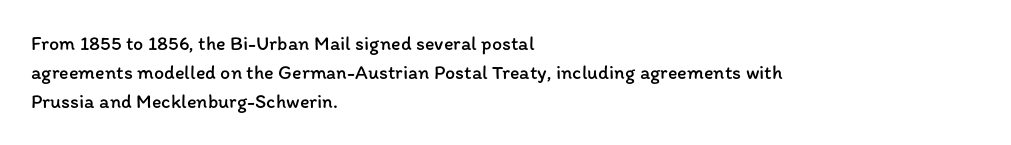
The image shows 20 px text type, upright; set left-aligned, normal line spacing (1.46x), normal letter spacing, not underlined.
